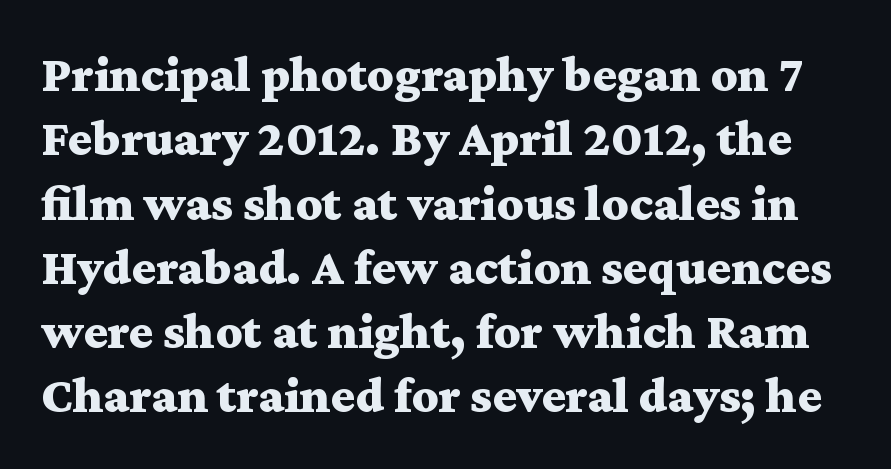
{"serif": "yes", "italic": "no", "bold": "yes", "weight": "bold", "width": "wide", "stroke_contrast": "medium", "x_height": "medium", "monospaced": "no", "underline": "no", "line_spacing": "normal", "line_spacing_ratio": 1.26, "letter_spacing": "normal", "letter_spacing_em": 0.0, "glyph_px": 51}
